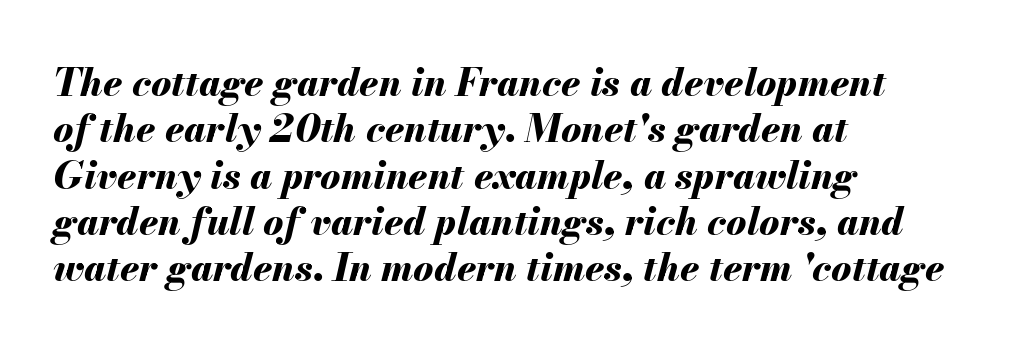
Q: Is the text bold? A: Yes.
Q: Is the text italic (slanted)? A: Yes, it leans right by about 13 degrees.
Q: Is the text underlined? A: No.
Q: How is the paragraph aligned? A: Left-aligned.
Q: Is the spacing between letters normal or unusually wide? A: Normal.
Q: Width (condensed, normal, or wide)? A: Normal.
Q: Stroke contrast? A: Medium.
Q: x-height? A: Small.
Q: Monospaced? A: No.
